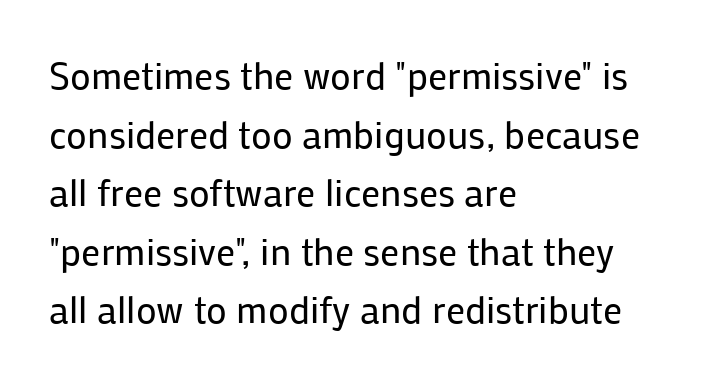
{"serif": "no", "italic": "no", "bold": "no", "weight": "regular", "width": "normal", "stroke_contrast": "low", "x_height": "medium", "monospaced": "no", "underline": "no", "align": "left", "line_spacing": "normal", "line_spacing_ratio": 1.54, "letter_spacing": "normal", "letter_spacing_em": 0.0, "glyph_px": 38}
